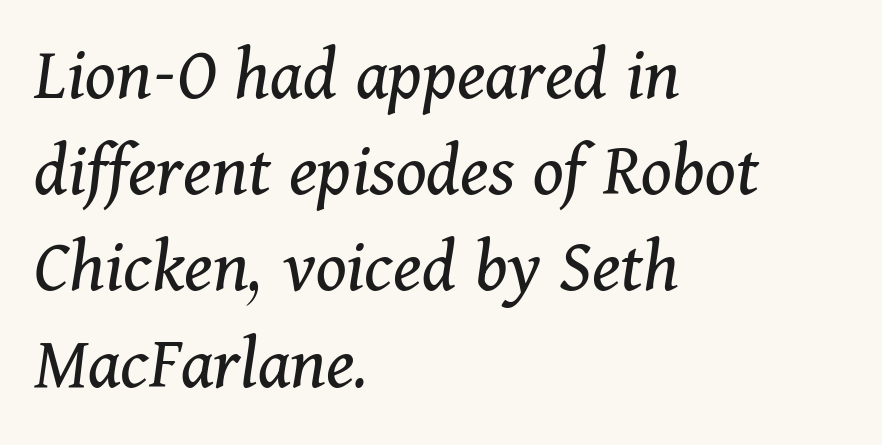
Q: Is the text bold? A: No.
Q: Is the text italic (slanted)? A: Yes, it leans right by about 11 degrees.
Q: Is the typeface a serif or a sans-serif typeface? A: Serif.
Q: Is the text underlined? A: No.
Q: How is the paragraph aligned? A: Left-aligned.
Q: Is the spacing between letters normal or unusually wide? A: Normal.
Q: Is the spacing between lines tight, normal or loose? A: Normal.
Q: Width (condensed, normal, or wide)? A: Normal.
Q: Stroke contrast? A: Medium.
Q: x-height? A: Medium.
Q: Monospaced? A: No.
